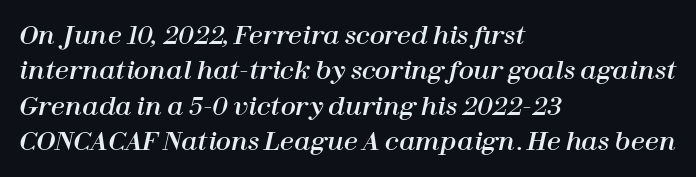
{"italic": "yes", "lean": "right", "slant_degrees": 12, "underline": "no", "align": "left", "line_spacing": "normal", "line_spacing_ratio": 1.42, "letter_spacing": "normal", "letter_spacing_em": 0.0, "glyph_px": 25}
